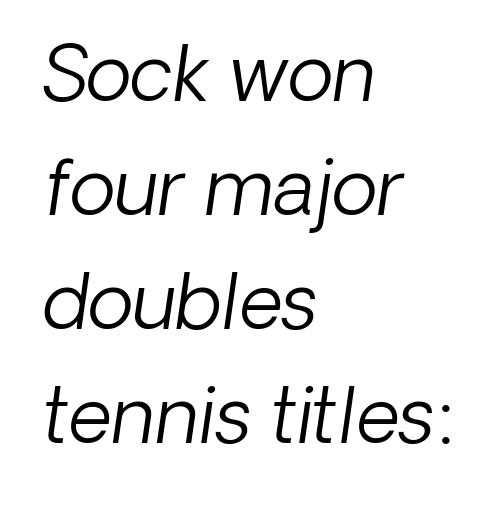
The weight tops out at a normal text grade. The foot of each line stays bare and open. This block has exactly the height ordinary leading produces. Is the letter spacing exaggerated? No — it looks like the ordinary default.
